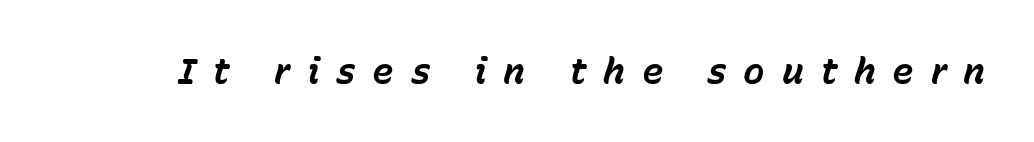
Q: Is the text bold? A: Yes.
Q: Is the text italic (slanted)? A: Yes, it leans right by about 15 degrees.
Q: Is the text underlined? A: No.
Q: Is the spacing between letters normal or unusually wide? A: Unusually wide.
Q: Width (condensed, normal, or wide)? A: Normal.
Q: Stroke contrast? A: Low.
Q: x-height? A: Medium.
Q: Monospaced? A: No.
